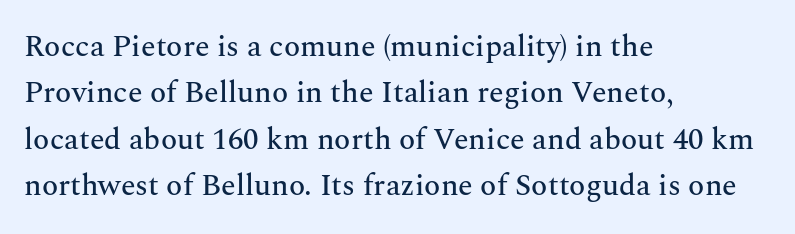
{"serif": "yes", "italic": "no", "width": "normal", "stroke_contrast": "medium", "x_height": "medium", "monospaced": "no", "underline": "no", "align": "left", "line_spacing": "normal", "line_spacing_ratio": 1.55, "letter_spacing": "normal", "letter_spacing_em": 0.0, "glyph_px": 30}
